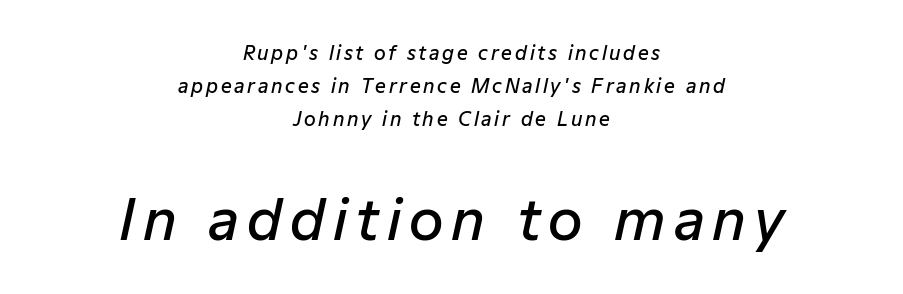
{"italic": "yes", "lean": "right", "slant_degrees": 12, "bold": "semi", "weight": "semibold", "width": "normal", "stroke_contrast": "low", "x_height": "medium", "monospaced": "no", "underline": "no", "align": "center", "line_spacing_ratio": 1.74, "larger_block": "second", "size_ratio": 2.95, "glyph_px": 56}
